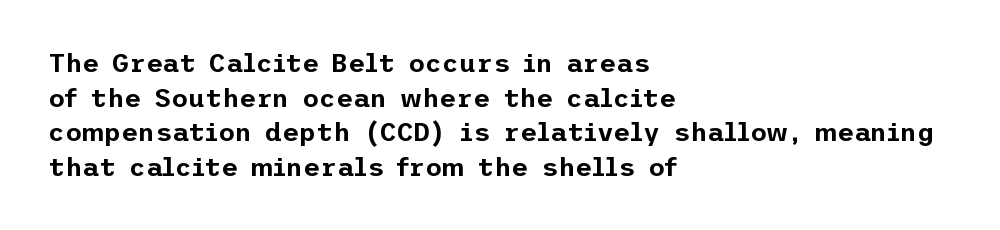
Q: Is the text italic (slanted)? A: No, it is upright.
Q: Is the text underlined? A: No.
Q: How is the paragraph aligned? A: Left-aligned.
Q: Is the spacing between letters normal or unusually wide? A: Normal.
Q: Is the spacing between lines tight, normal or loose? A: Normal.
